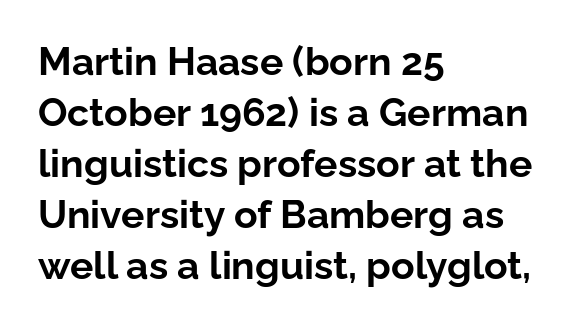
The image shows 39 px bold sans-serif type, upright; set left-aligned, normal line spacing (1.31x), normal letter spacing, not underlined; low stroke contrast and a medium x-height.
